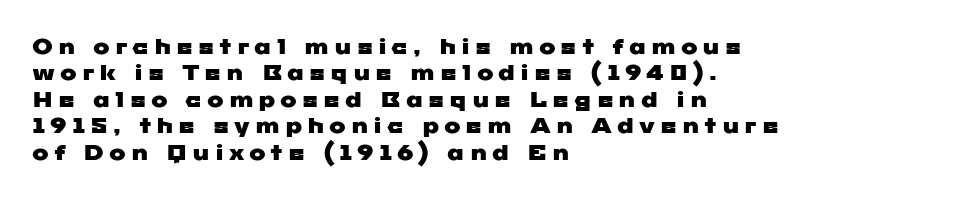
{"underline": "no", "align": "left", "line_spacing_ratio": 1.2, "letter_spacing": "wide", "letter_spacing_em": 0.22, "glyph_px": 22}
